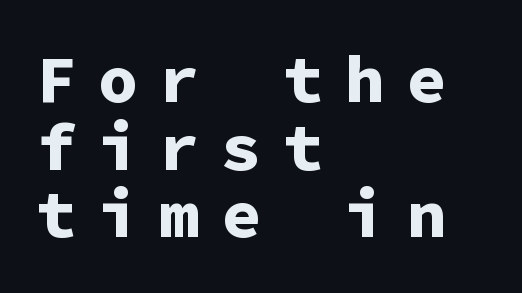
The image shows 67 px bold sans-serif type, upright, monospaced; set left-aligned, tight line spacing (1.01x), unusually wide letter spacing (+0.32 em), not underlined; low stroke contrast and a medium x-height.
